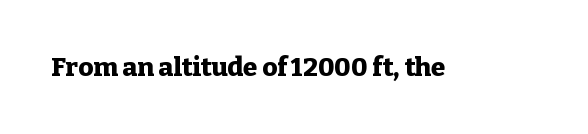
Q: Is the text bold? A: Yes.
Q: Is the text italic (slanted)? A: No, it is upright.
Q: Is the text underlined? A: No.
Q: Is the spacing between letters normal or unusually wide? A: Normal.
